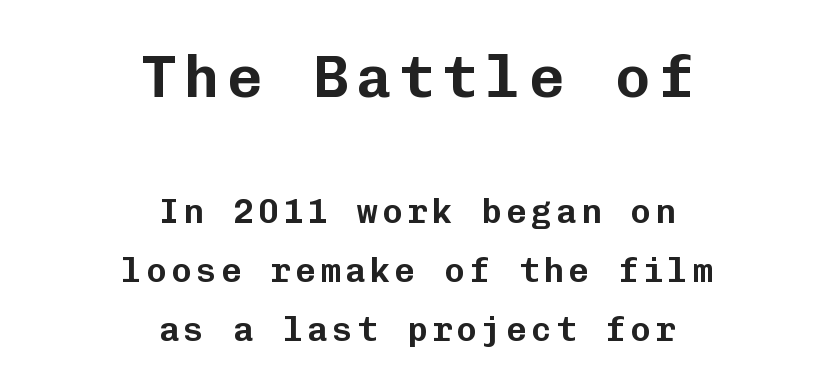
Q: Is the text italic (slanted)? A: No, it is upright.
Q: Is the typeface a serif or a sans-serif typeface? A: Sans-serif.
Q: Is the text underlined? A: No.
Q: How is the paragraph aligned? A: Centered.
Q: Which block of text is set in a larger size, the first (top) or the second (bottom)? A: The first (top) one.
Q: Width (condensed, normal, or wide)? A: Normal.
Q: Stroke contrast? A: Low.
Q: x-height? A: Medium.
Q: Monospaced? A: Yes.
